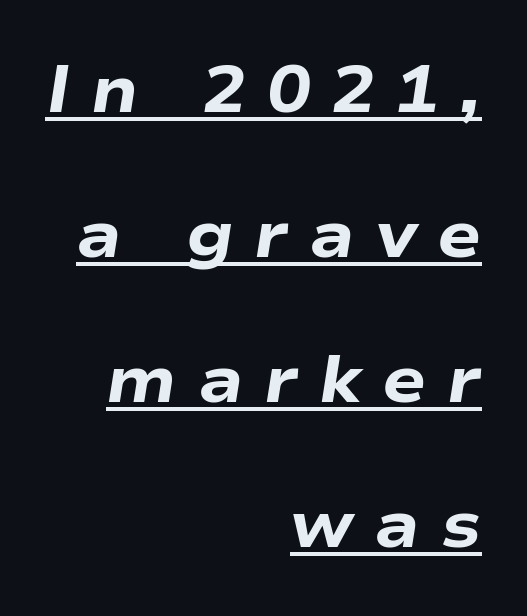
Strokes here are thick enough to call this a true bold. The horizontal fit of the characters is loose and conspicuously gappy. This block would shrink considerably if given ordinary leading; it's expanded now. The rendered words wear a rule along their underside. Rendered with sloped, italic letterforms. These lines are rendered in a variable-pitch font.
